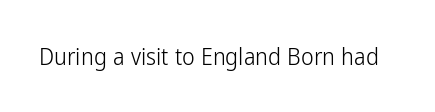
The image shows 24 px text type, upright; set normal letter spacing, not underlined.
